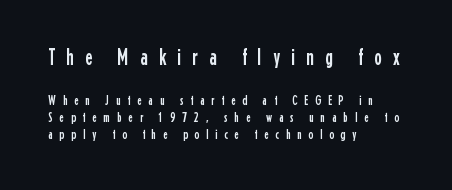
The image shows 23 px text type, upright; set left-aligned, line spacing 1.21x, unusually wide letter spacing (+0.48 em), not underlined; the first (top) block is 1.64x larger.
